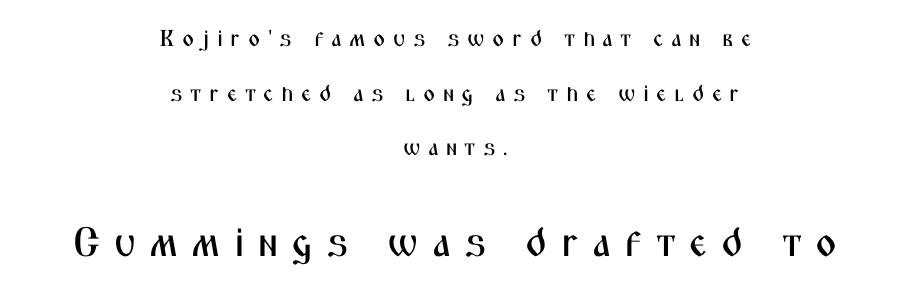
Q: Is the text italic (slanted)? A: No, it is upright.
Q: Is the typeface a serif or a sans-serif typeface? A: Sans-serif.
Q: Is the text underlined? A: No.
Q: How is the paragraph aligned? A: Centered.
Q: Is the spacing between letters normal or unusually wide? A: Unusually wide.
Q: Is the spacing between lines tight, normal or loose? A: Loose.
Q: Which block of text is set in a larger size, the first (top) or the second (bottom)? A: The second (bottom) one.
Q: Width (condensed, normal, or wide)? A: Condensed.
Q: Stroke contrast? A: Medium.
Q: x-height? A: Medium.
Q: Monospaced? A: No.
